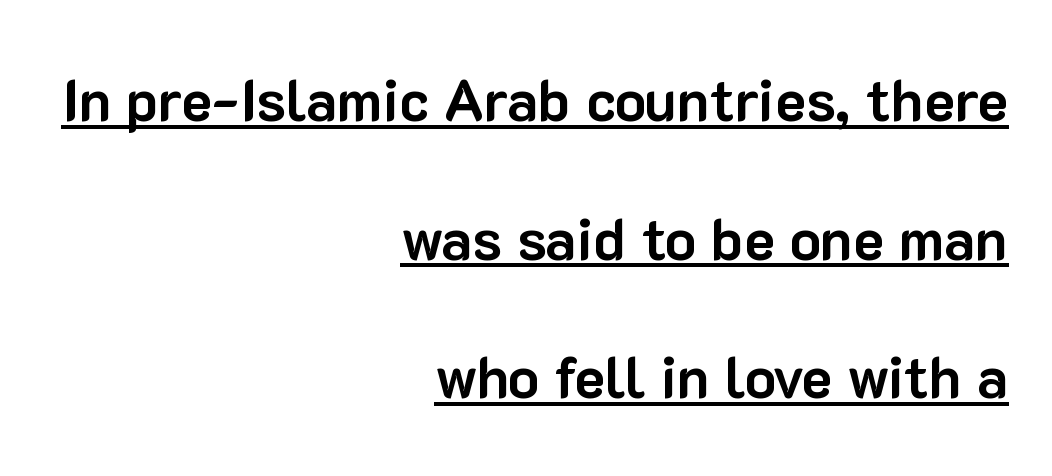
{"serif": "no", "italic": "no", "bold": "yes", "weight": "bold", "width": "normal", "stroke_contrast": "low", "x_height": "medium", "monospaced": "no", "underline": "yes", "align": "right", "line_spacing": "loose", "line_spacing_ratio": 2.39, "letter_spacing": "normal", "letter_spacing_em": 0.0, "glyph_px": 58}
